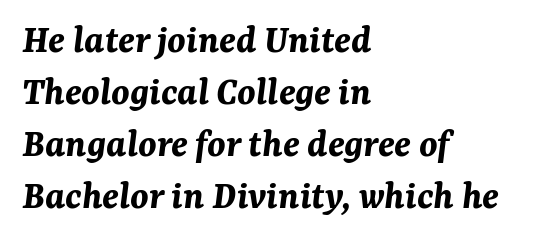
{"italic": "yes", "lean": "right", "slant_degrees": 7, "bold": "yes", "weight": "bold", "width": "normal", "stroke_contrast": "medium", "x_height": "medium", "monospaced": "no", "underline": "no", "align": "left", "line_spacing": "normal", "line_spacing_ratio": 1.27, "letter_spacing": "normal", "letter_spacing_em": 0.0, "glyph_px": 41}
